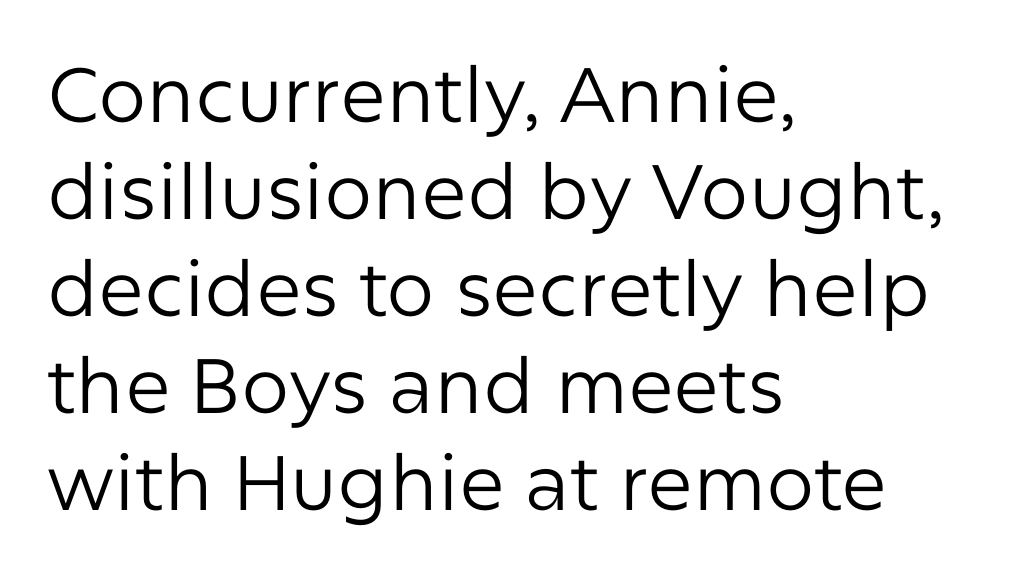
{"serif": "no", "italic": "no", "bold": "no", "weight": "regular", "width": "normal", "stroke_contrast": "low", "x_height": "medium", "monospaced": "no", "underline": "no", "align": "left", "line_spacing": "normal", "line_spacing_ratio": 1.26, "letter_spacing": "normal", "letter_spacing_em": 0.0, "glyph_px": 77}
